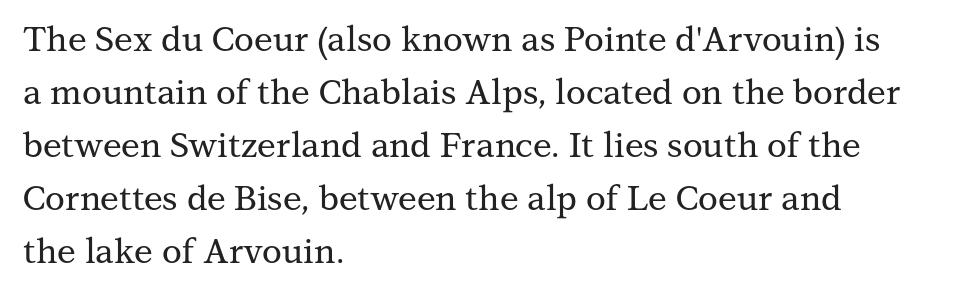
{"serif": "yes", "italic": "no", "width": "normal", "stroke_contrast": "medium", "x_height": "medium", "monospaced": "no", "underline": "no", "align": "left", "line_spacing": "normal", "line_spacing_ratio": 1.56, "letter_spacing": "normal", "letter_spacing_em": 0.0, "glyph_px": 34}
